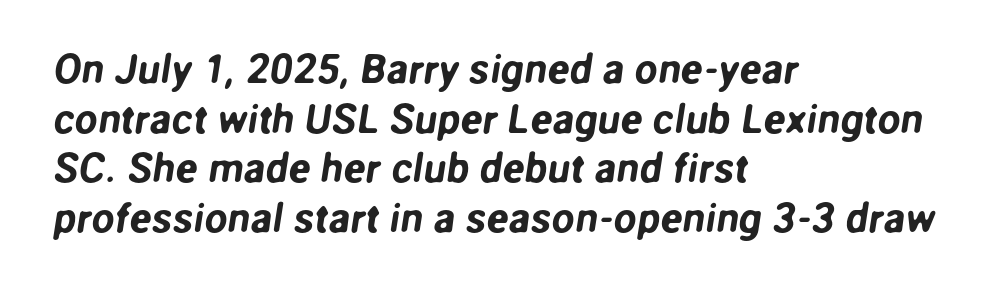
In terms of letterform style, serifs are entirely absent. Every row of glyphs begins at an identical x-position on the left. Character widths vary here, with narrow letters taking less room than wide ones. The rendering keeps characters at their native spacing. Letters rest on an invisible, unmarked baseline.
